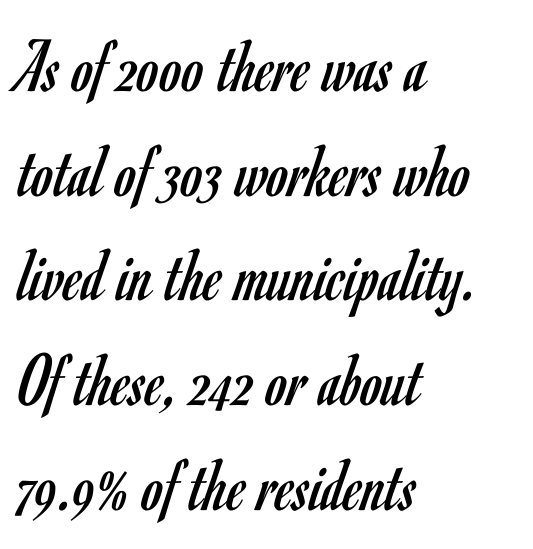
Q: Is the text bold? A: No.
Q: Is the text italic (slanted)? A: Yes.
Q: Is the typeface a serif or a sans-serif typeface? A: Sans-serif.
Q: Is the text underlined? A: No.
Q: How is the paragraph aligned? A: Left-aligned.
Q: Is the spacing between letters normal or unusually wide? A: Normal.
Q: Is the spacing between lines tight, normal or loose? A: Normal.
Q: Width (condensed, normal, or wide)? A: Condensed.
Q: Stroke contrast? A: Low.
Q: x-height? A: Small.
Q: Monospaced? A: No.
